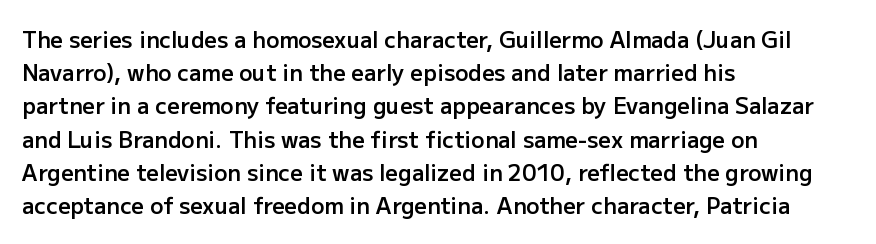
The image shows 22 px text type, upright; set left-aligned, normal line spacing (1.51x), normal letter spacing, not underlined.
